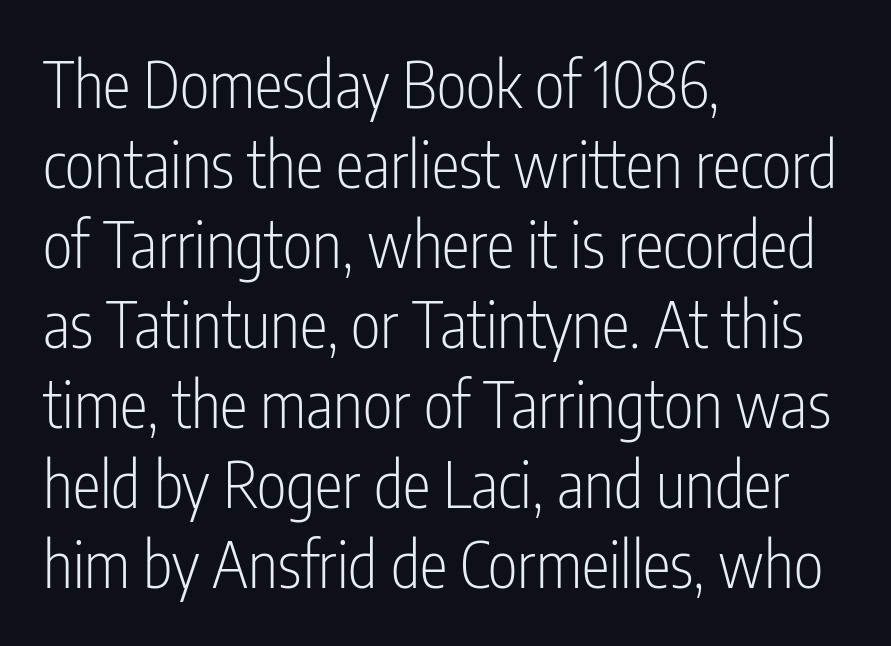
The image shows 63 px light, condensed sans-serif type, upright; set left-aligned, normal line spacing (1.27x), normal letter spacing, not underlined; low stroke contrast and a medium x-height.
